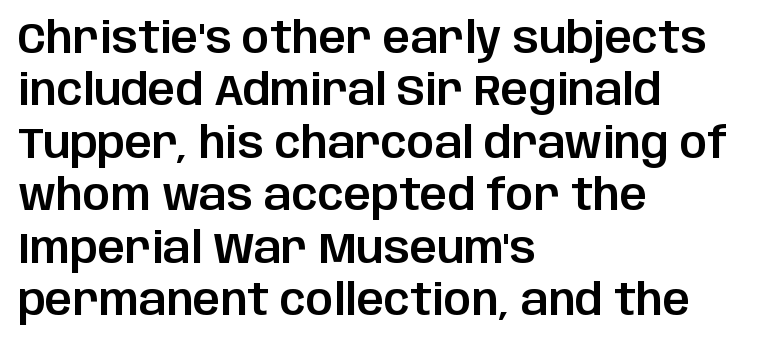
The letterforms sit shoulder to shoulder at normal distance. Unmarked baselines from the first word to the last. Note the varied advance widths — an 'i' is clearly narrower than an 'm'. The typeface chosen for these lines omits serifs. In CSS terms this would be text-align: left. A roman cut, with each character standing at attention.
